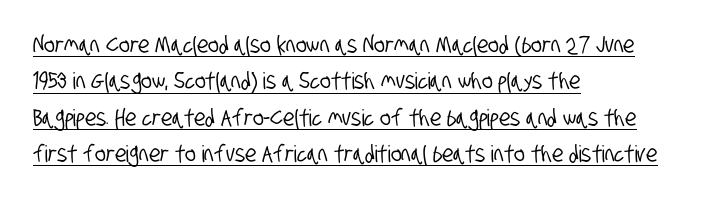
Q: Is the text underlined? A: Yes.
Q: How is the paragraph aligned? A: Left-aligned.
Q: Is the spacing between letters normal or unusually wide? A: Normal.
Q: Is the spacing between lines tight, normal or loose? A: Normal.
